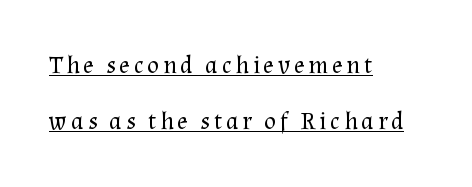
{"italic": "no", "bold": "no", "underline": "yes", "align": "left", "line_spacing": "loose", "line_spacing_ratio": 2.23, "glyph_px": 25}
